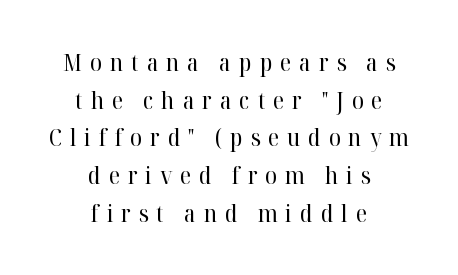
{"italic": "no", "bold": "no", "underline": "no", "align": "center", "line_spacing": "normal", "line_spacing_ratio": 1.57, "letter_spacing": "wide", "letter_spacing_em": 0.33, "glyph_px": 24}
